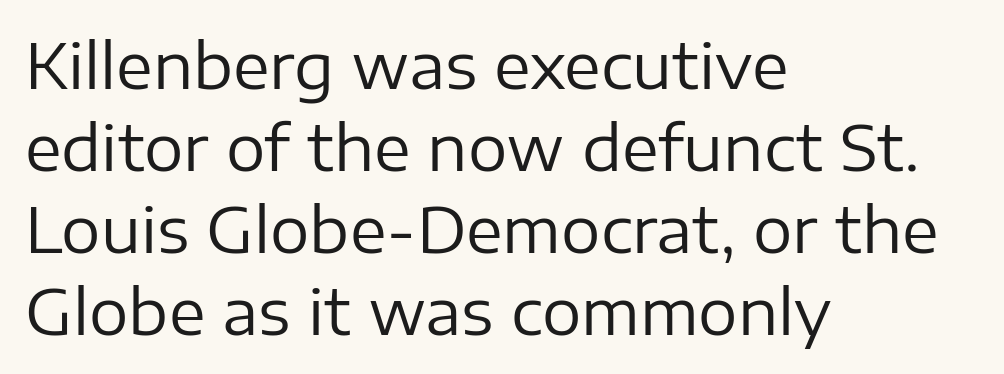
You can tell it's not italic because the verticals are truly vertical. Leftover space on each line is placed entirely after the last word. Words appear dense and cohesive because spacing is normal. Quick note: interline space is typical. The passage shown is typeset with a sans-serif family. The foot of each line stays bare and open.
